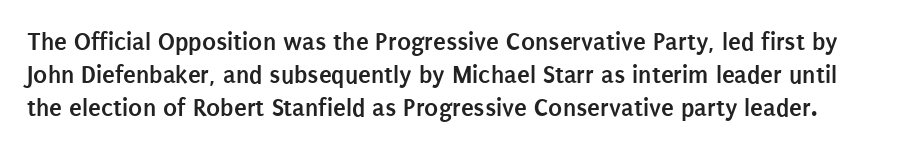
Q: Is the text bold? A: Yes.
Q: Is the text italic (slanted)? A: No, it is upright.
Q: Is the text underlined? A: No.
Q: Is the spacing between letters normal or unusually wide? A: Normal.
Q: Is the spacing between lines tight, normal or loose? A: Normal.
